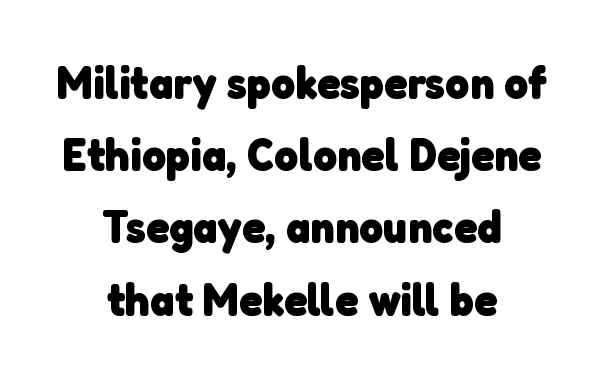
The image shows 46 px heavy sans-serif type; set centered, normal line spacing (1.57x), normal letter spacing, not underlined; low stroke contrast and a medium x-height.
